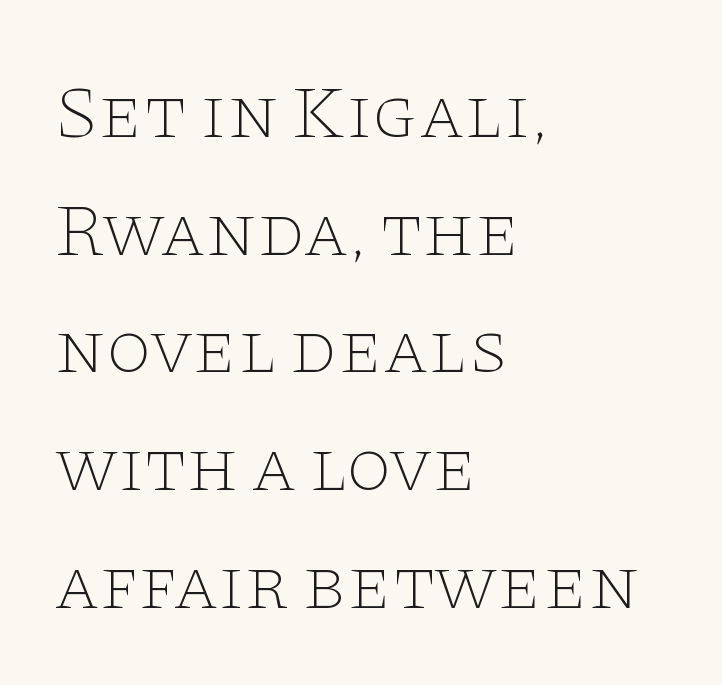
Q: Is the text bold? A: No.
Q: Is the text italic (slanted)? A: No, it is upright.
Q: Is the typeface a serif or a sans-serif typeface? A: Serif.
Q: Is the text underlined? A: No.
Q: How is the paragraph aligned? A: Left-aligned.
Q: Is the spacing between letters normal or unusually wide? A: Normal.
Q: Is the spacing between lines tight, normal or loose? A: Normal.
Q: Width (condensed, normal, or wide)? A: Wide.
Q: Stroke contrast? A: Low.
Q: x-height? A: Large.
Q: Monospaced? A: No.
